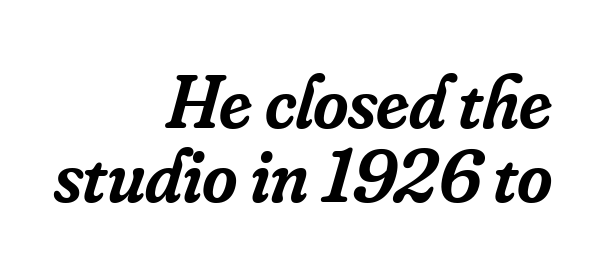
This sample has the flowing, uneven cadence of proportional lettering. The face used here is seriffed, in the tradition of book romans. Set as a demibold, roughly 600 on the weight scale. The rendering anchors every line to the right-hand side. The foot of each line stays bare and open.
